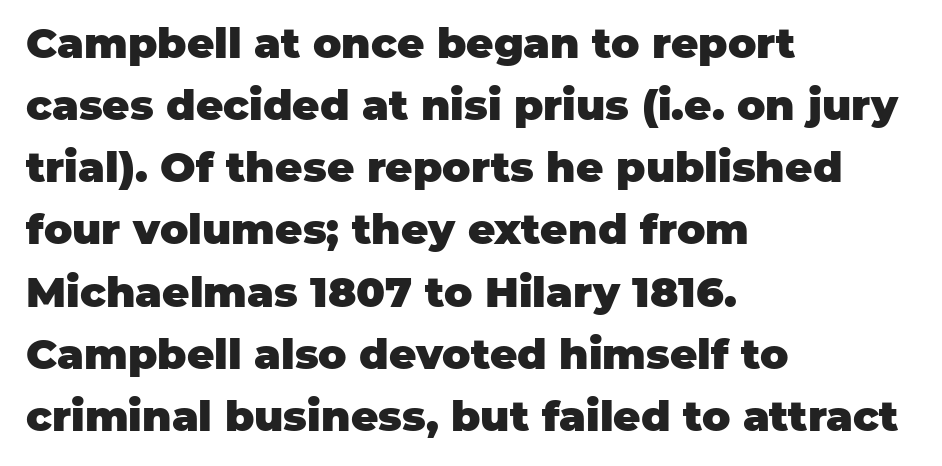
{"serif": "no", "italic": "no", "bold": "yes", "weight": "heavy", "width": "normal", "stroke_contrast": "low", "x_height": "large", "monospaced": "no", "underline": "no", "align": "left", "line_spacing": "normal", "line_spacing_ratio": 1.48, "letter_spacing": "normal", "letter_spacing_em": 0.0, "glyph_px": 42}
